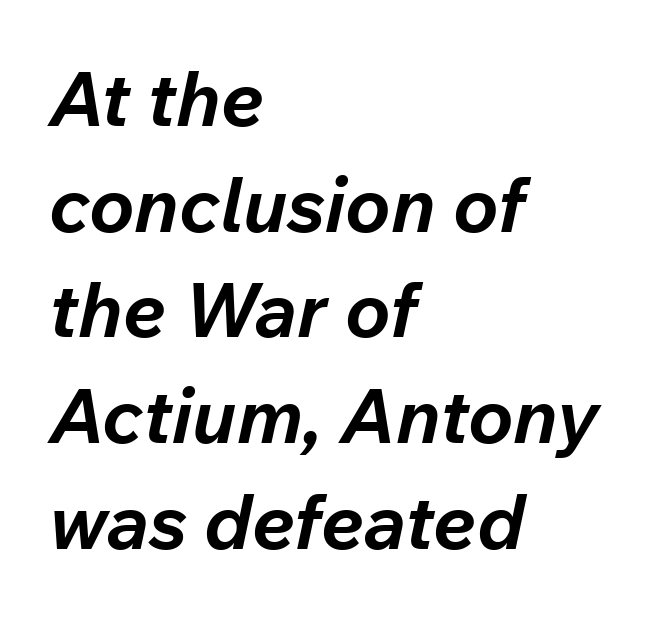
{"italic": "yes", "lean": "right", "slant_degrees": 12, "bold": "yes", "weight": "bold", "width": "normal", "stroke_contrast": "low", "x_height": "medium", "monospaced": "no", "underline": "no", "align": "left", "line_spacing": "normal", "line_spacing_ratio": 1.39, "letter_spacing": "normal", "letter_spacing_em": 0.0, "glyph_px": 76}
